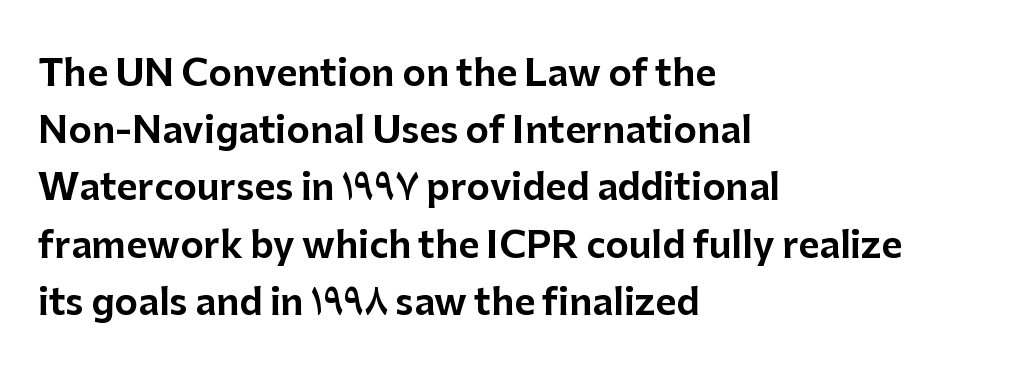
{"serif": "no", "italic": "no", "width": "normal", "stroke_contrast": "low", "x_height": "medium", "monospaced": "no", "underline": "no", "align": "left", "line_spacing": "normal", "line_spacing_ratio": 1.59, "letter_spacing": "normal", "letter_spacing_em": 0.0, "glyph_px": 36}
